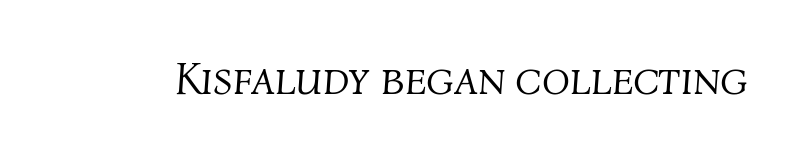
The image shows 46 px light type, italic (leaning right); set normal letter spacing, not underlined; medium stroke contrast and a medium x-height.
